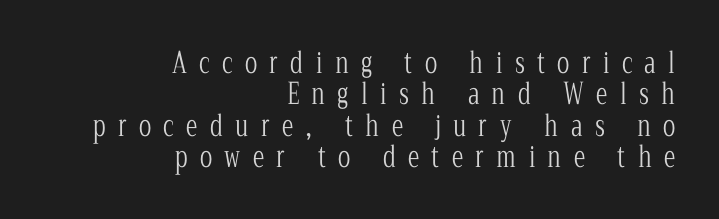
The image shows 29 px light, condensed serif type, upright; set right-aligned, tight line spacing (1.08x), unusually wide letter spacing (+0.43 em), not underlined; low stroke contrast and a medium x-height.
